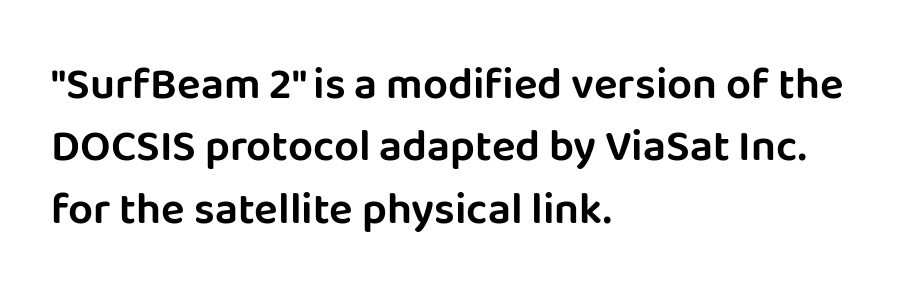
Check the space under the baseline: it is left empty. The passage shown is typed in a proportional face where columns would drift. How are the letters spaced? Ordinarily, with no added tracking. Letterform terminals end flat and unadorned throughout the passage.
